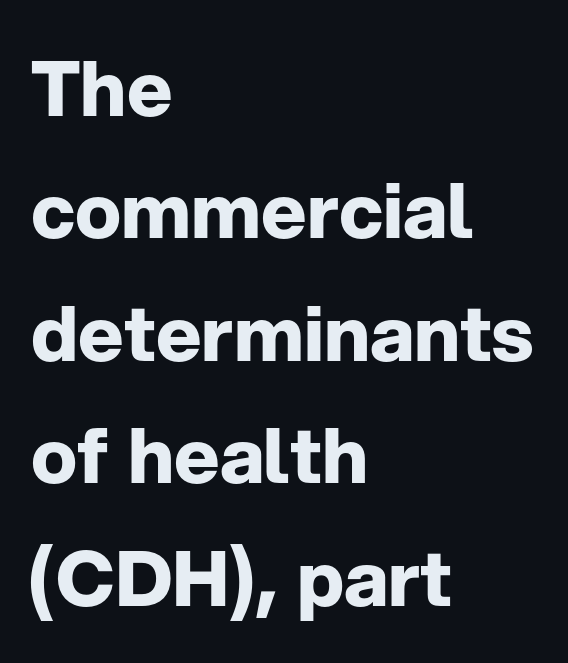
{"serif": "no", "italic": "no", "bold": "yes", "weight": "bold", "width": "normal", "stroke_contrast": "low", "x_height": "medium", "monospaced": "no", "underline": "no", "align": "left", "line_spacing": "normal", "line_spacing_ratio": 1.59, "letter_spacing": "normal", "letter_spacing_em": 0.0, "glyph_px": 77}
